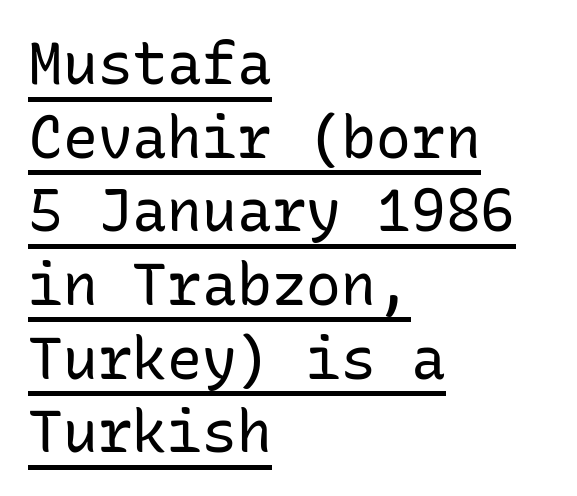
{"serif": "no", "italic": "no", "bold": "no", "weight": "regular", "width": "normal", "stroke_contrast": "low", "x_height": "medium", "monospaced": "yes", "underline": "yes", "align": "left", "line_spacing": "normal", "line_spacing_ratio": 1.27, "letter_spacing": "normal", "letter_spacing_em": 0.0, "glyph_px": 58}
